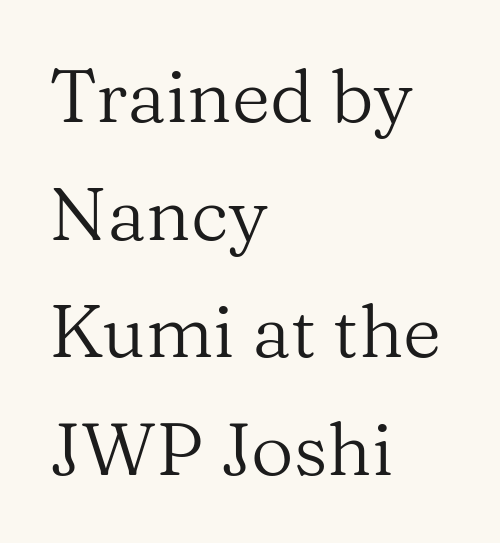
The image shows 74 px regular-weight serif type, upright; set left-aligned, normal line spacing (1.59x), normal letter spacing, not underlined; medium stroke contrast and a medium x-height.
